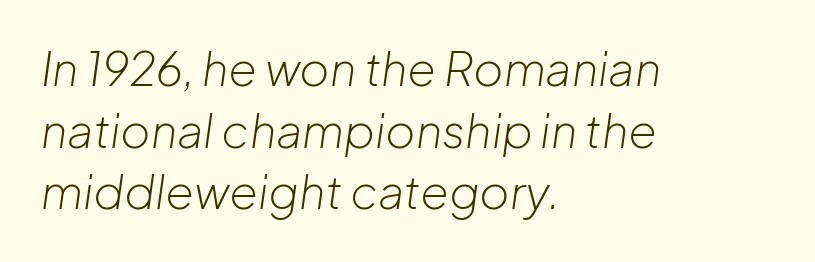
Q: Is the text bold? A: No.
Q: Is the text italic (slanted)? A: Yes, it leans right by about 8 degrees.
Q: Is the text underlined? A: No.
Q: How is the paragraph aligned? A: Left-aligned.
Q: Is the spacing between letters normal or unusually wide? A: Normal.
Q: Is the spacing between lines tight, normal or loose? A: Normal.
Q: Width (condensed, normal, or wide)? A: Normal.
Q: Stroke contrast? A: Low.
Q: x-height? A: Medium.
Q: Monospaced? A: No.
